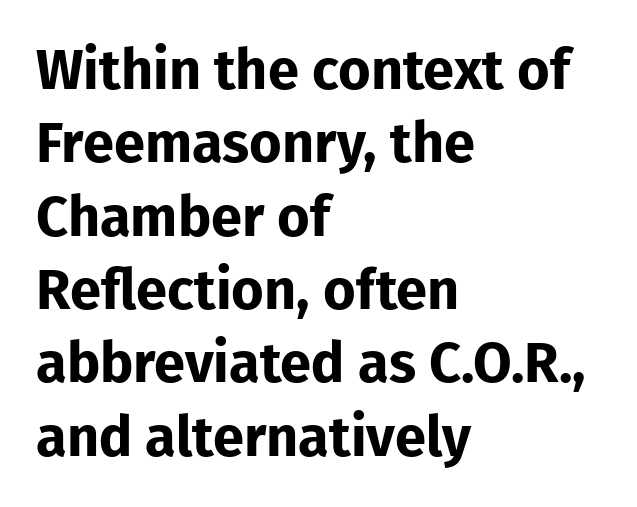
{"serif": "no", "italic": "no", "bold": "yes", "weight": "bold", "width": "normal", "stroke_contrast": "low", "x_height": "medium", "monospaced": "no", "underline": "no", "align": "left", "line_spacing": "normal", "line_spacing_ratio": 1.31, "letter_spacing": "normal", "letter_spacing_em": 0.0, "glyph_px": 56}
